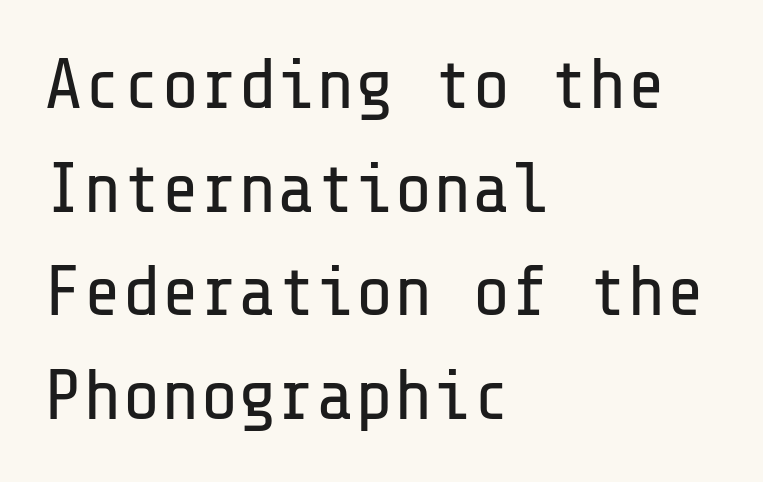
The image shows 72 px regular-weight sans-serif type, upright; set left-aligned, normal line spacing (1.44x), normal letter spacing, not underlined; low stroke contrast and a medium x-height.
